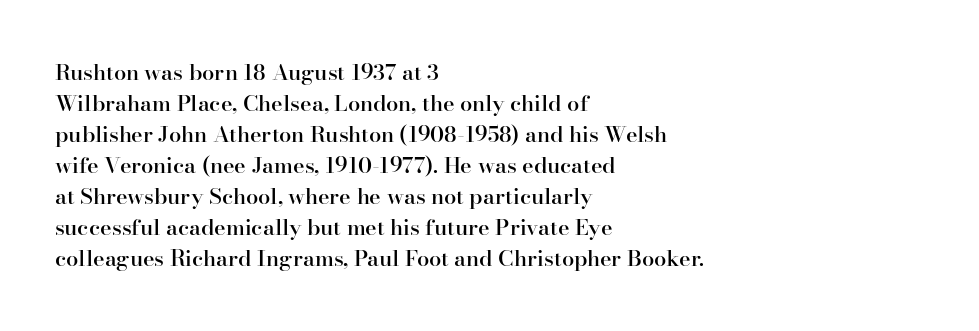
Does extra space separate the letters? No, they use regular spacing. Italic? Not at all — the glyphs are vertical. Notice how the passage keeps a crisp vertical edge on the left only. In terms of leading, this rendering sits right in the middle.
